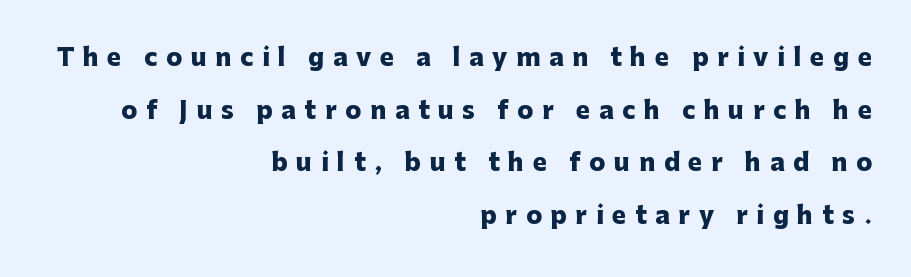
Q: Is the text bold? A: Yes.
Q: Is the text italic (slanted)? A: No, it is upright.
Q: Is the text underlined? A: No.
Q: How is the paragraph aligned? A: Right-aligned.
Q: Is the spacing between letters normal or unusually wide? A: Unusually wide.
Q: Is the spacing between lines tight, normal or loose? A: Loose.
